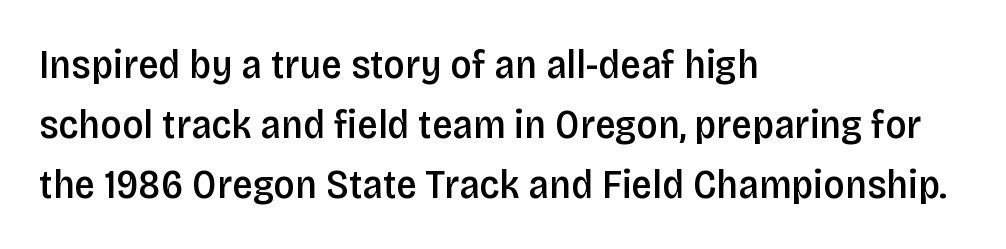
The typesetting leans somewhat heavy: a semibold. Short note: letters normally spaced. Teacher's note: observe the even left margin — that is flush-left alignment. Nobody drew a line under any word here.
